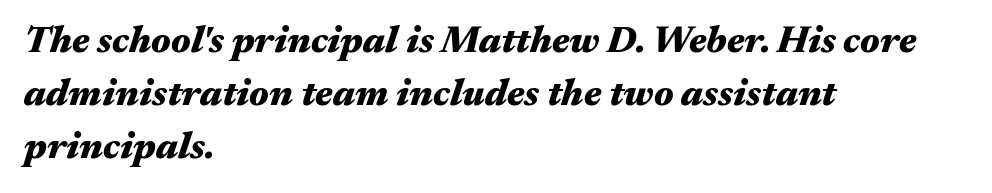
The face used here is rendered with its standard letterfit. Think of a printed novel: that variable character pitch is what you see here. The setting favours the left margin, as ordinary paragraphs usually do. What's the leading like? Ordinary, nothing unusual. Each glyph is drawn with heavy, bold strokes. A typesetter would mark this as italic.
